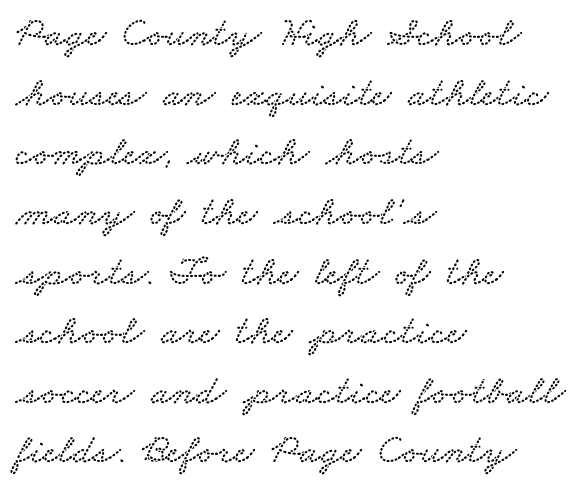
Q: Is the typeface a serif or a sans-serif typeface? A: Serif.
Q: Is the text underlined? A: No.
Q: How is the paragraph aligned? A: Left-aligned.
Q: Is the spacing between letters normal or unusually wide? A: Normal.
Q: Is the spacing between lines tight, normal or loose? A: Normal.
Q: Width (condensed, normal, or wide)? A: Wide.
Q: Stroke contrast? A: Low.
Q: x-height? A: Small.
Q: Monospaced? A: No.
